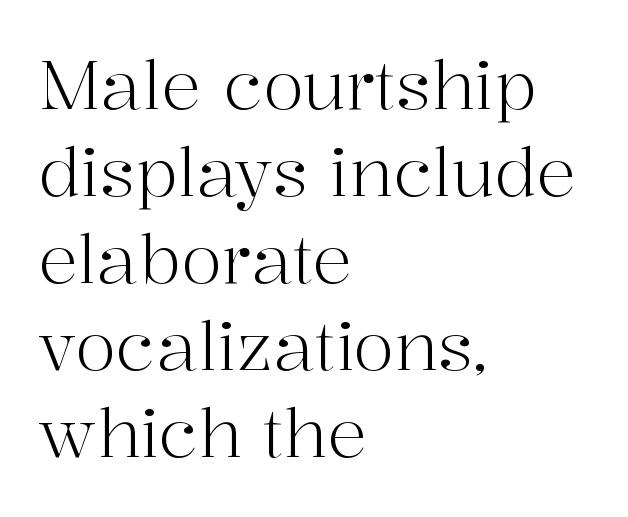
{"serif": "yes", "italic": "no", "bold": "no", "weight": "light", "width": "normal", "stroke_contrast": "high", "x_height": "medium", "monospaced": "no", "underline": "no", "align": "left", "line_spacing": "normal", "line_spacing_ratio": 1.3, "letter_spacing": "normal", "letter_spacing_em": 0.0, "glyph_px": 67}
